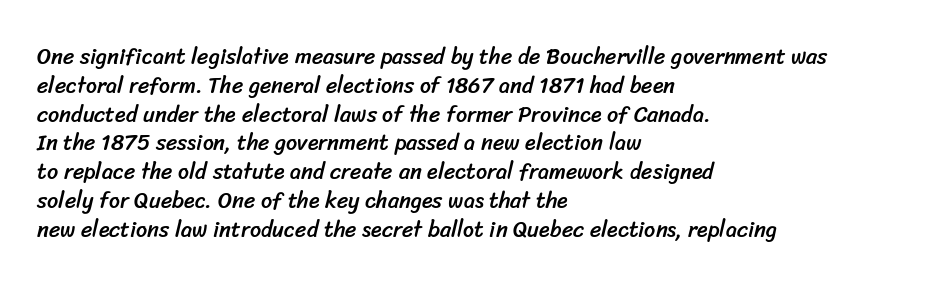
Q: Is the text underlined? A: No.
Q: How is the paragraph aligned? A: Left-aligned.
Q: Is the spacing between letters normal or unusually wide? A: Normal.
Q: Is the spacing between lines tight, normal or loose? A: Normal.
